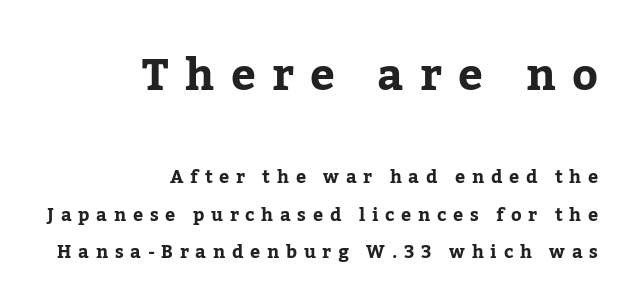
Q: Is the text italic (slanted)? A: No, it is upright.
Q: Is the typeface a serif or a sans-serif typeface? A: Serif.
Q: Is the text underlined? A: No.
Q: How is the paragraph aligned? A: Right-aligned.
Q: Is the spacing between letters normal or unusually wide? A: Unusually wide.
Q: Is the spacing between lines tight, normal or loose? A: Loose.
Q: Which block of text is set in a larger size, the first (top) or the second (bottom)? A: The first (top) one.
Q: Width (condensed, normal, or wide)? A: Normal.
Q: Stroke contrast? A: Low.
Q: x-height? A: Medium.
Q: Monospaced? A: No.
